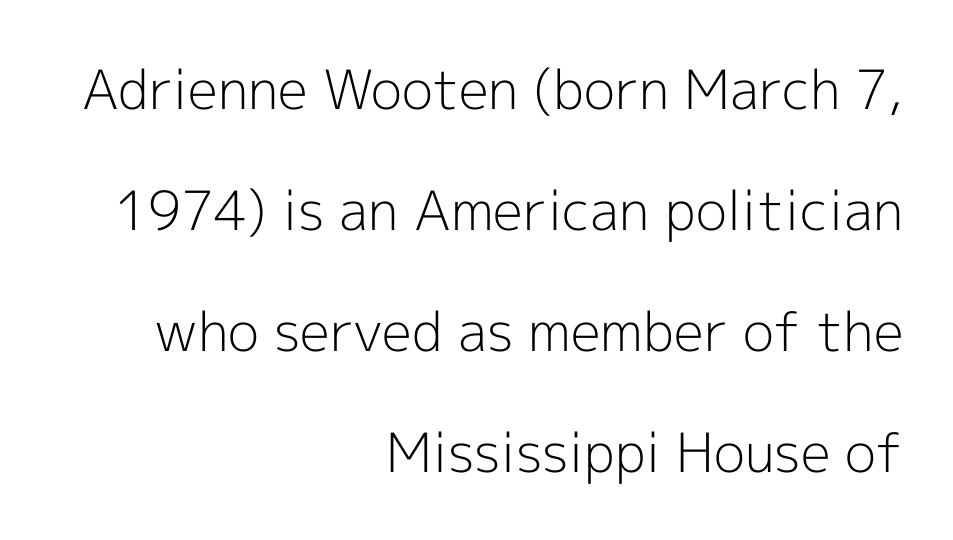
Think standard paragraph weight, or any step lighter than that. Descenders are the only things crossing below the line. The space between consecutive lines is lavish. This rendering leaves character spacing at its baseline value. The face used here is a sans, in the tradition of grotesques and geometrics. The rag falls on the left side of this text block.
